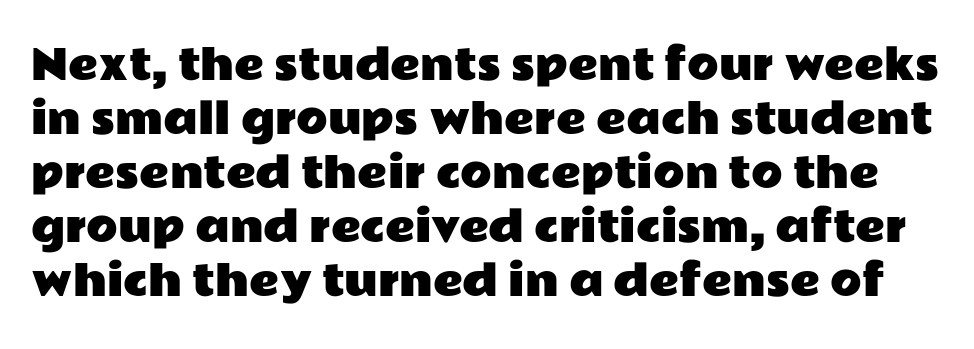
Q: Is the text italic (slanted)? A: No, it is upright.
Q: Is the typeface a serif or a sans-serif typeface? A: Sans-serif.
Q: Is the text underlined? A: No.
Q: Is the spacing between letters normal or unusually wide? A: Normal.
Q: Is the spacing between lines tight, normal or loose? A: Normal.
Q: Width (condensed, normal, or wide)? A: Wide.
Q: Stroke contrast? A: Low.
Q: x-height? A: Medium.
Q: Monospaced? A: No.
